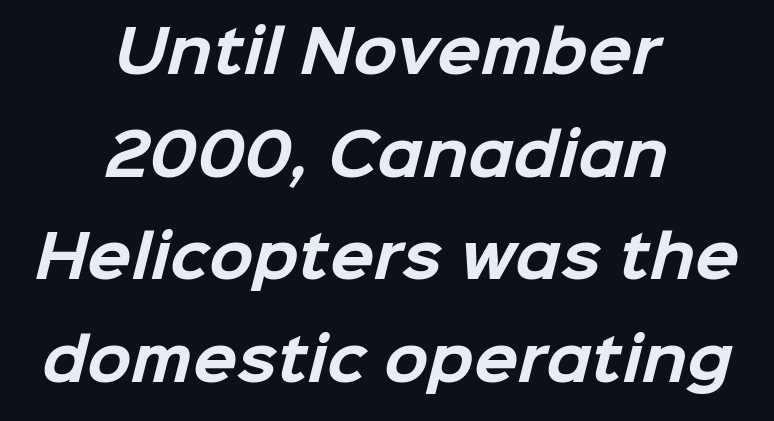
Q: Is the text bold? A: Yes.
Q: Is the typeface a serif or a sans-serif typeface? A: Sans-serif.
Q: Is the text underlined? A: No.
Q: How is the paragraph aligned? A: Centered.
Q: Is the spacing between letters normal or unusually wide? A: Normal.
Q: Width (condensed, normal, or wide)? A: Normal.
Q: Stroke contrast? A: Low.
Q: x-height? A: Medium.
Q: Monospaced? A: No.
